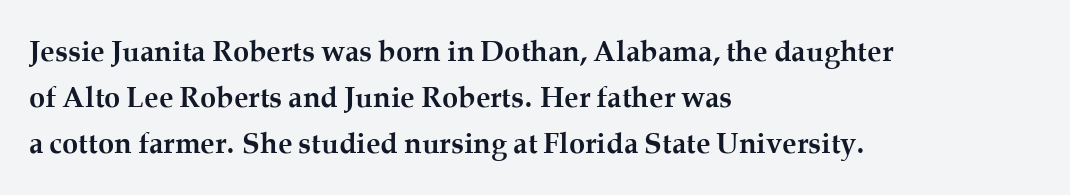
Q: Is the text bold? A: Yes.
Q: Is the text italic (slanted)? A: No, it is upright.
Q: Is the typeface a serif or a sans-serif typeface? A: Serif.
Q: Is the text underlined? A: No.
Q: How is the paragraph aligned? A: Left-aligned.
Q: Is the spacing between letters normal or unusually wide? A: Normal.
Q: Is the spacing between lines tight, normal or loose? A: Normal.
Q: Width (condensed, normal, or wide)? A: Normal.
Q: Stroke contrast? A: Medium.
Q: x-height? A: Medium.
Q: Monospaced? A: No.
